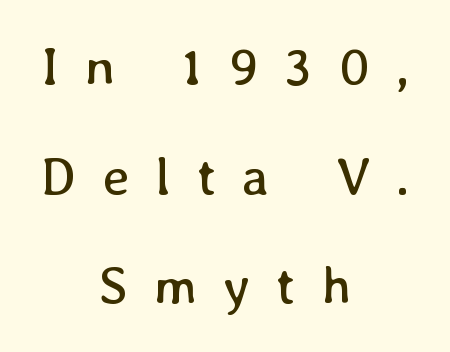
The image shows 53 px regular-weight type, upright; set centered, loose line spacing (2.07x), unusually wide letter spacing (+0.49 em), not underlined; low stroke contrast and a medium x-height.
